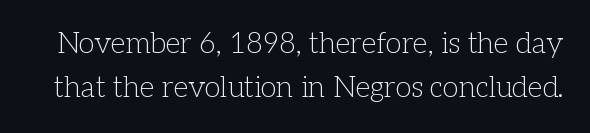
Underlining? Definitely not there. Type style note: has serifs. Is there much room between lines? A standard amount, neither cramped nor airy. This rendering leaves character spacing at its baseline value. Nothing heavy about these letters — not bold at all.
